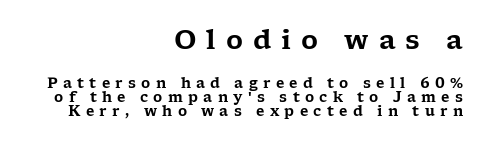
{"italic": "no", "underline": "no", "align": "right", "line_spacing": "tight", "line_spacing_ratio": 1.03, "letter_spacing": "wide", "letter_spacing_em": 0.38, "larger_block": "first", "size_ratio": 1.86, "glyph_px": 26}
